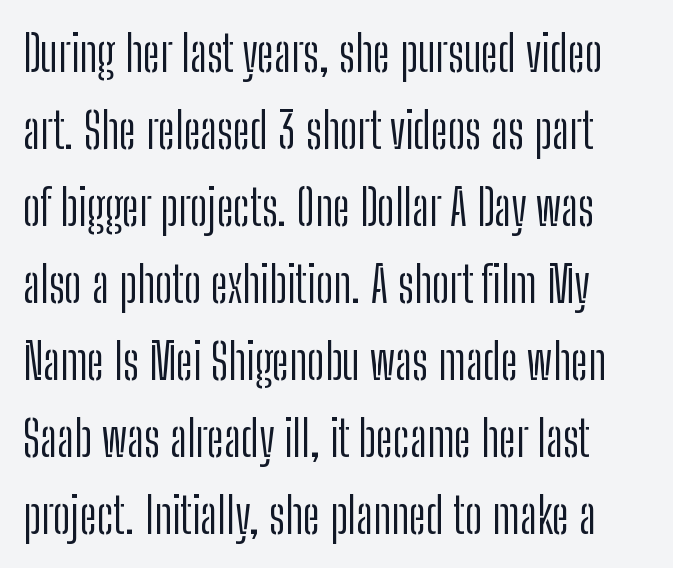
{"serif": "no", "italic": "no", "bold": "no", "weight": "light", "width": "condensed", "stroke_contrast": "low", "x_height": "medium", "monospaced": "no", "underline": "no", "line_spacing": "normal", "line_spacing_ratio": 1.57, "letter_spacing": "normal", "letter_spacing_em": 0.0, "glyph_px": 49}
